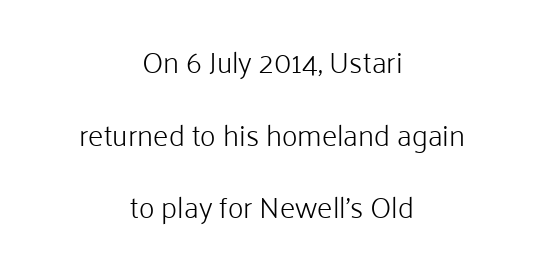
{"serif": "no", "italic": "no", "bold": "no", "weight": "light", "width": "normal", "stroke_contrast": "low", "x_height": "medium", "monospaced": "no", "underline": "no", "align": "center", "line_spacing": "loose", "line_spacing_ratio": 2.42, "letter_spacing": "normal", "letter_spacing_em": 0.0, "glyph_px": 30}
